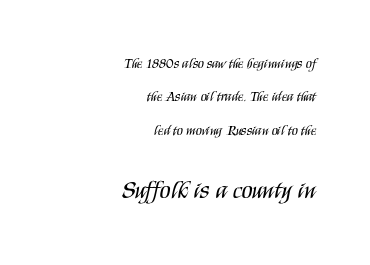
{"bold": "no", "underline": "no", "align": "right", "line_spacing": "loose", "line_spacing_ratio": 2.39, "letter_spacing": "normal", "letter_spacing_em": 0.0, "larger_block": "second", "size_ratio": 1.79, "glyph_px": 25}
